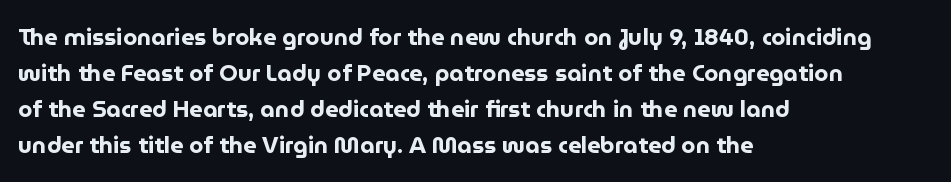
{"italic": "no", "bold": "yes", "underline": "no", "align": "left", "line_spacing": "normal", "line_spacing_ratio": 1.56, "letter_spacing": "normal", "letter_spacing_em": 0.0, "glyph_px": 23}
